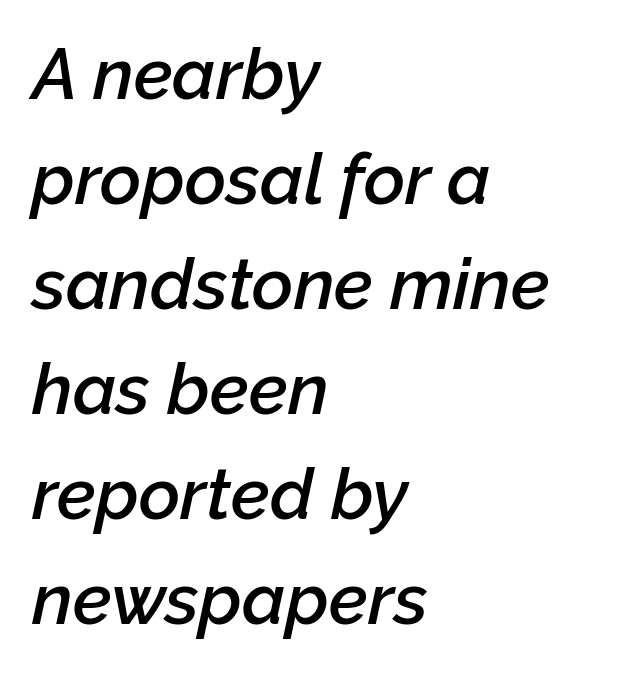
The image shows 71 px semibold type, italic (leaning right); set left-aligned, normal line spacing (1.48x), normal letter spacing, not underlined; low stroke contrast and a medium x-height.
